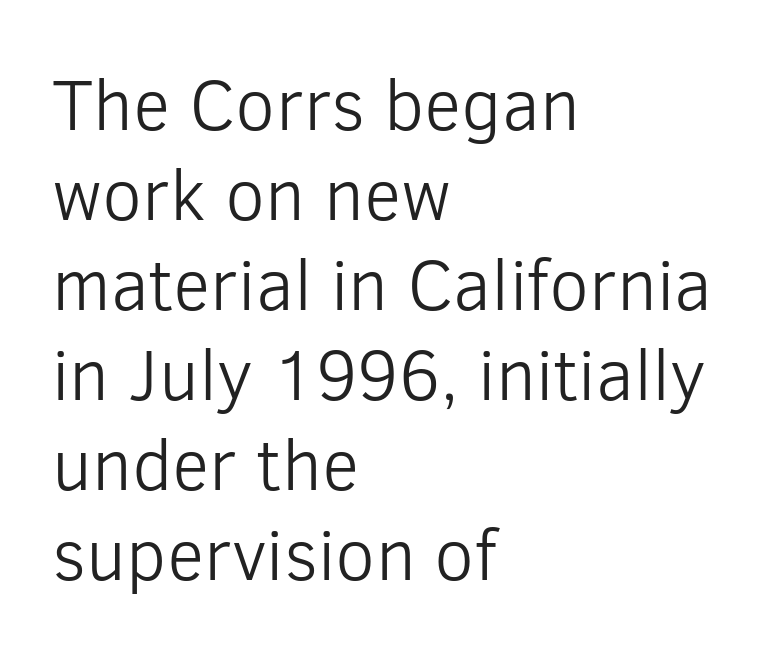
Weight: not bold — regular or lighter. The rendering uses natural spacing where letterforms have individual widths. This is the regular roman posture of the typeface. In terms of leading, this rendering sits right in the middle.
